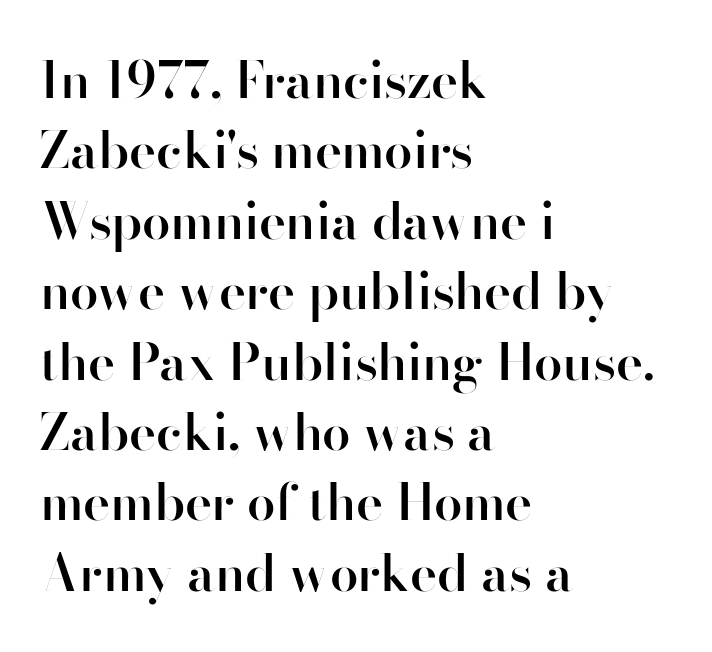
{"serif": "no", "italic": "no", "bold": "semi", "weight": "semibold", "width": "normal", "stroke_contrast": "high", "x_height": "small", "monospaced": "no", "underline": "no", "align": "left", "line_spacing": "normal", "line_spacing_ratio": 1.38, "letter_spacing": "normal", "letter_spacing_em": 0.0, "glyph_px": 51}
